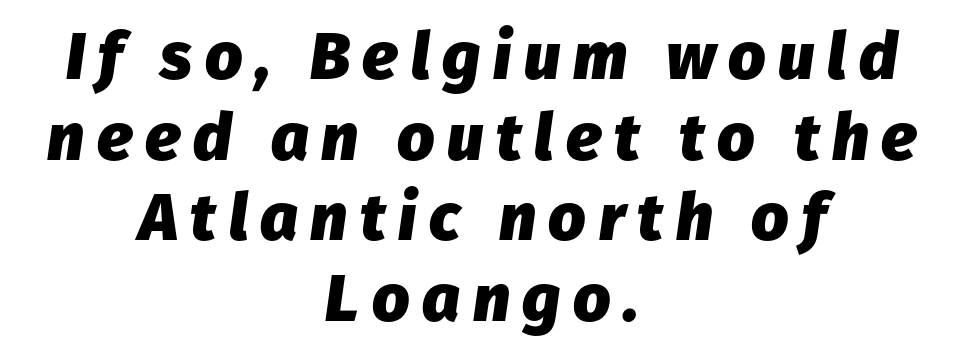
Visually the block forms a symmetrical silhouette, jagged on both flanks. Look at the stroke-to-counter ratio: heavy, a bold. Do the characters align in a grid? No, the font is proportional. Quick note: underline off.
